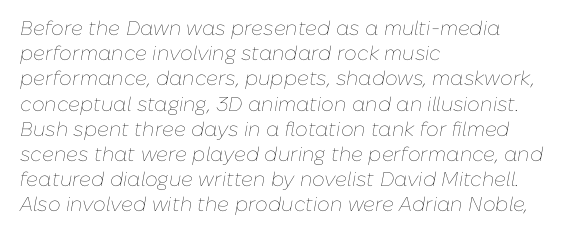
{"italic": "yes", "lean": "right", "slant_degrees": 10, "bold": "no", "underline": "no", "align": "left", "line_spacing": "normal", "line_spacing_ratio": 1.26, "letter_spacing": "normal", "letter_spacing_em": 0.0, "glyph_px": 20}
